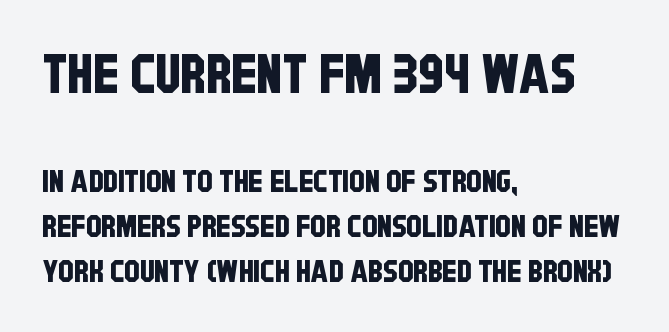
{"serif": "no", "width": "condensed", "stroke_contrast": "low", "x_height": "large", "monospaced": "no", "underline": "no", "align": "left", "line_spacing": "normal", "line_spacing_ratio": 1.45, "letter_spacing": "normal", "letter_spacing_em": 0.0, "larger_block": "first", "size_ratio": 1.74, "glyph_px": 54}
